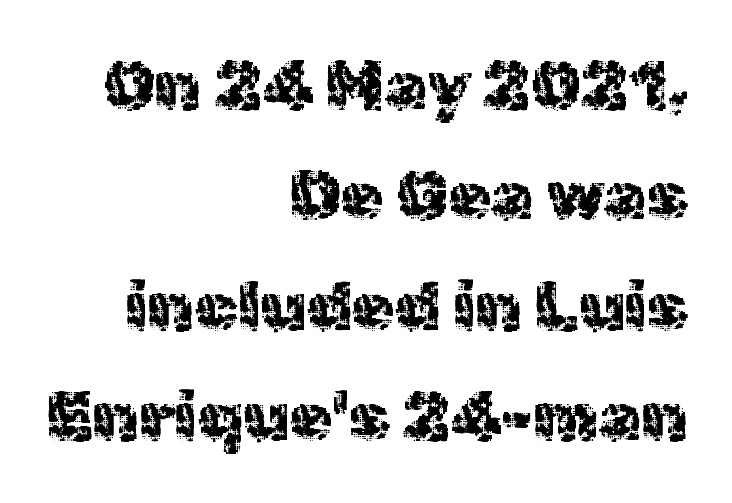
{"serif": "no", "italic": "no", "width": "normal", "x_height": "medium", "monospaced": "no", "underline": "no", "align": "right", "line_spacing": "normal", "line_spacing_ratio": 1.6, "letter_spacing": "normal", "letter_spacing_em": 0.0, "glyph_px": 69}
